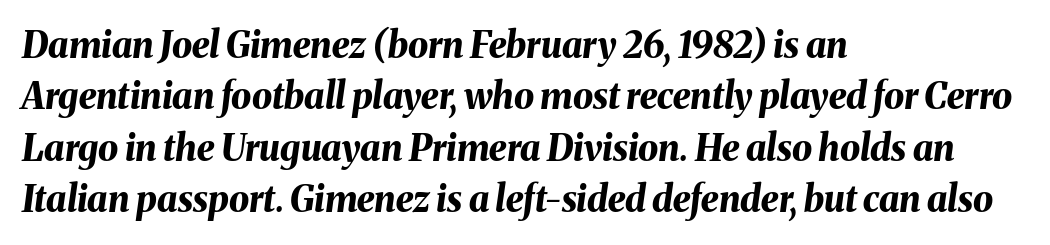
{"italic": "yes", "lean": "right", "slant_degrees": 8, "bold": "yes", "weight": "bold", "width": "normal", "stroke_contrast": "medium", "x_height": "medium", "monospaced": "no", "underline": "no", "align": "left", "line_spacing": "normal", "line_spacing_ratio": 1.43, "letter_spacing": "normal", "letter_spacing_em": 0.0, "glyph_px": 36}
